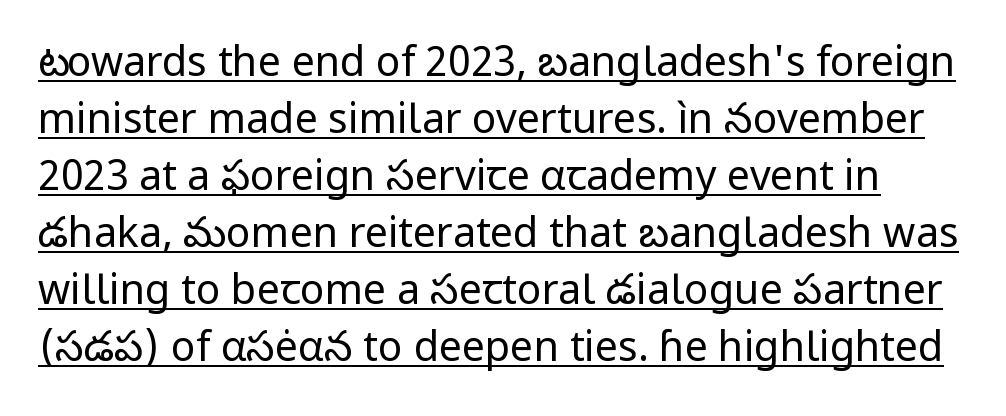
{"serif": "no", "italic": "no", "bold": "no", "weight": "regular", "width": "normal", "stroke_contrast": "low", "x_height": "medium", "monospaced": "no", "underline": "yes", "line_spacing": "normal", "line_spacing_ratio": 1.39, "letter_spacing": "normal", "letter_spacing_em": 0.0, "glyph_px": 41}
